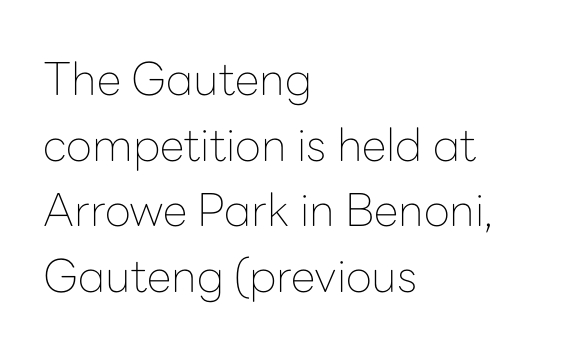
{"serif": "no", "italic": "no", "bold": "no", "weight": "thin", "width": "normal", "stroke_contrast": "low", "x_height": "medium", "monospaced": "no", "underline": "no", "align": "left", "line_spacing": "normal", "line_spacing_ratio": 1.46, "letter_spacing": "normal", "letter_spacing_em": 0.0, "glyph_px": 45}
